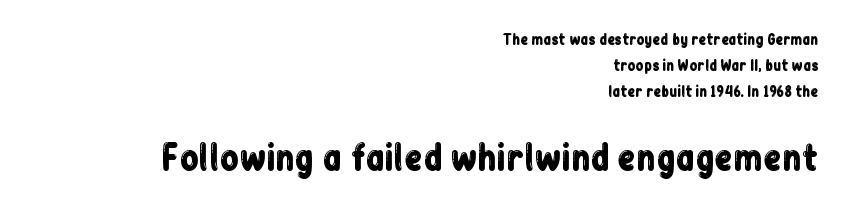
{"serif": "no", "italic": "no", "width": "condensed", "stroke_contrast": "low", "x_height": "medium", "monospaced": "no", "underline": "no", "align": "right", "line_spacing_ratio": 1.86, "letter_spacing": "normal", "letter_spacing_em": 0.0, "larger_block": "second", "size_ratio": 2.43, "glyph_px": 34}
